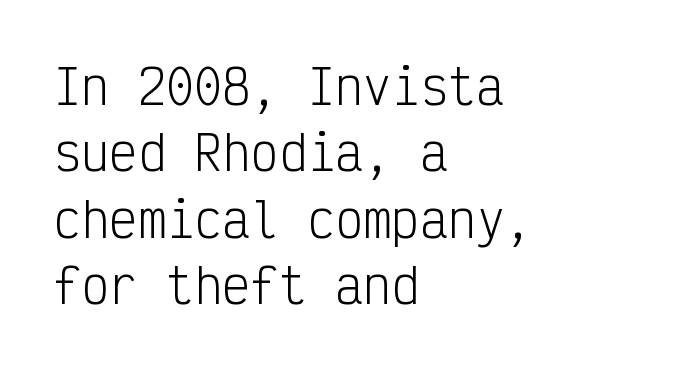
Q: Is the text bold? A: No.
Q: Is the text italic (slanted)? A: No, it is upright.
Q: Is the typeface a serif or a sans-serif typeface? A: Sans-serif.
Q: Is the text underlined? A: No.
Q: How is the paragraph aligned? A: Left-aligned.
Q: Is the spacing between letters normal or unusually wide? A: Normal.
Q: Is the spacing between lines tight, normal or loose? A: Normal.
Q: Width (condensed, normal, or wide)? A: Condensed.
Q: Stroke contrast? A: Low.
Q: x-height? A: Medium.
Q: Monospaced? A: Yes.
